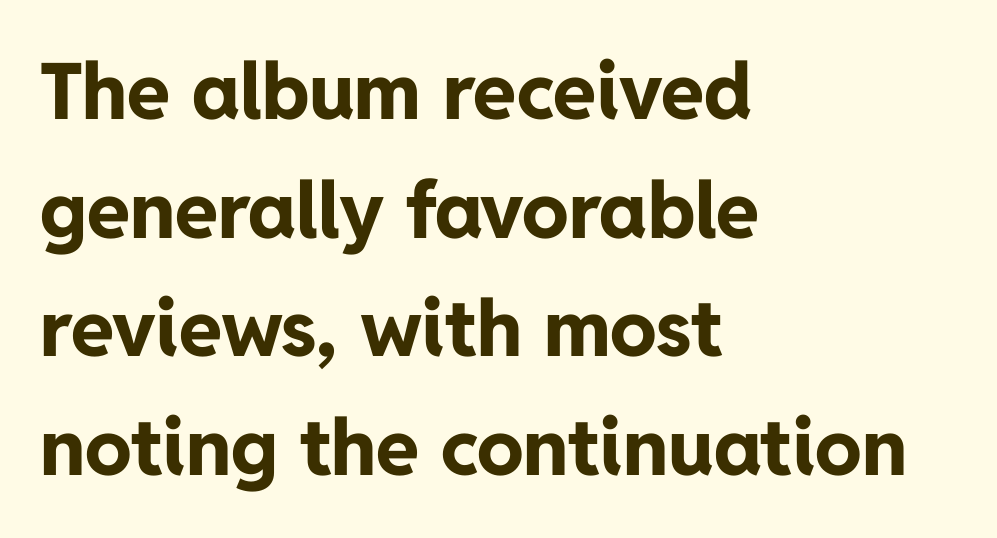
{"serif": "no", "italic": "no", "bold": "yes", "weight": "bold", "width": "normal", "stroke_contrast": "low", "x_height": "medium", "monospaced": "no", "underline": "no", "align": "left", "line_spacing": "normal", "line_spacing_ratio": 1.52, "letter_spacing": "normal", "letter_spacing_em": 0.0, "glyph_px": 78}
